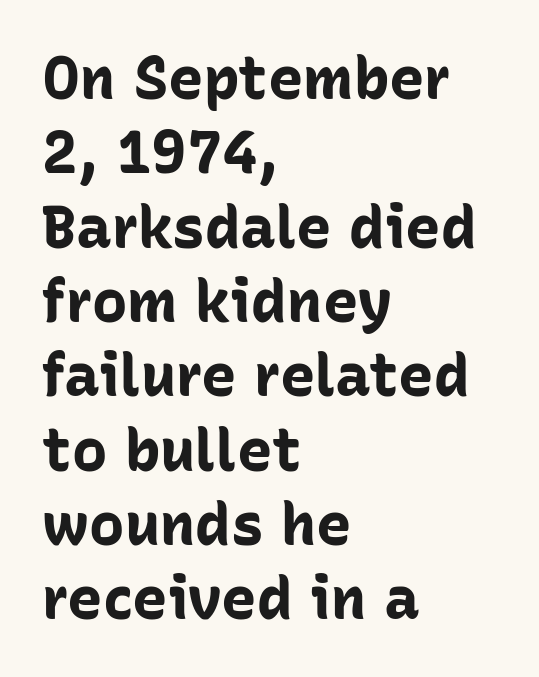
{"serif": "no", "italic": "no", "bold": "yes", "weight": "bold", "width": "normal", "stroke_contrast": "low", "x_height": "medium", "monospaced": "no", "underline": "no", "align": "left", "line_spacing": "normal", "line_spacing_ratio": 1.26, "letter_spacing": "normal", "letter_spacing_em": 0.0, "glyph_px": 59}
